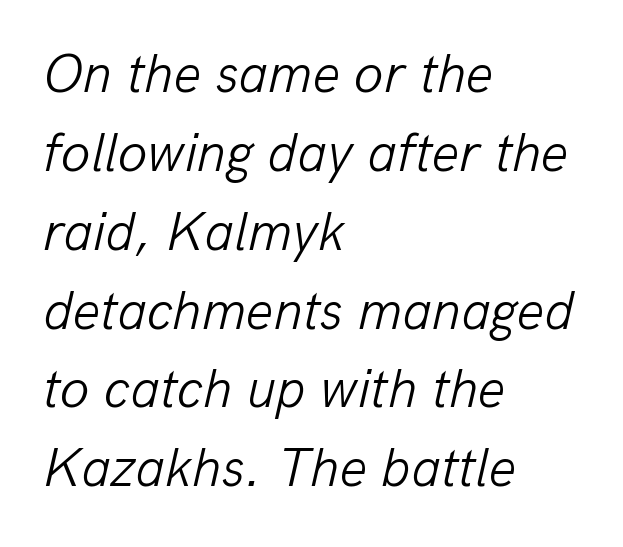
{"italic": "yes", "lean": "right", "slant_degrees": 13, "bold": "no", "weight": "light", "width": "normal", "stroke_contrast": "low", "x_height": "medium", "monospaced": "no", "underline": "no", "align": "left", "line_spacing": "normal", "line_spacing_ratio": 1.46, "letter_spacing": "normal", "letter_spacing_em": 0.0, "glyph_px": 54}
